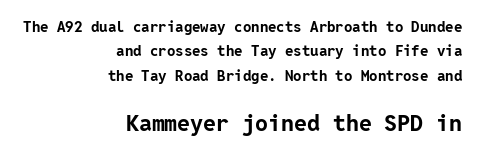
Q: Is the text bold? A: Yes.
Q: Is the text italic (slanted)? A: No, it is upright.
Q: Is the text underlined? A: No.
Q: How is the paragraph aligned? A: Right-aligned.
Q: Is the spacing between letters normal or unusually wide? A: Normal.
Q: Is the spacing between lines tight, normal or loose? A: Normal.
Q: Which block of text is set in a larger size, the first (top) or the second (bottom)? A: The second (bottom) one.
